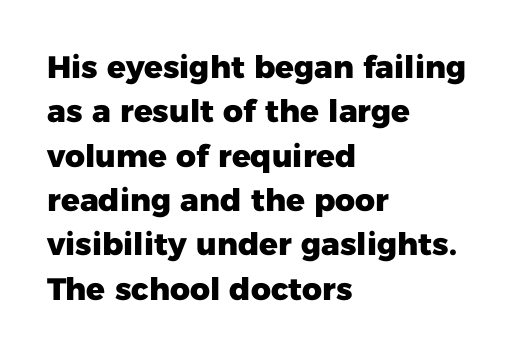
{"serif": "no", "italic": "no", "bold": "yes", "weight": "heavy", "width": "normal", "stroke_contrast": "low", "x_height": "medium", "monospaced": "no", "underline": "no", "align": "left", "line_spacing": "normal", "line_spacing_ratio": 1.43, "letter_spacing": "normal", "letter_spacing_em": 0.0, "glyph_px": 31}
